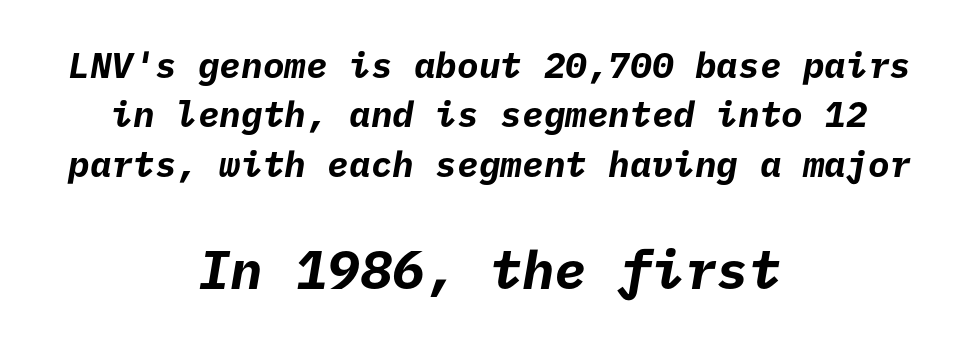
The image shows 54 px bold sans-serif type; set centered, normal line spacing (1.37x), normal letter spacing, not underlined; the second (bottom) block is 1.5x larger; low stroke contrast and a medium x-height.
